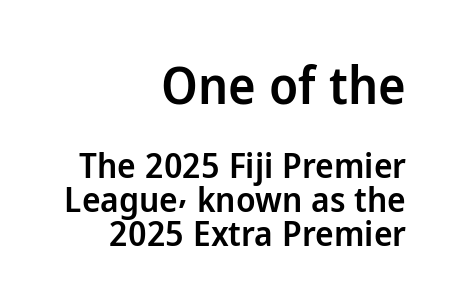
Each glyph is drawn with semibold strokes, heavier than normal yet not fully bold. You could not count columns in this text — the font is proportionally spaced. Here the glyphs are tracked normally, forming tight word shapes. Observe the absence of serifs on each vertical stroke in this sample. This rendering uses right alignment, leaving the left contour irregular.
